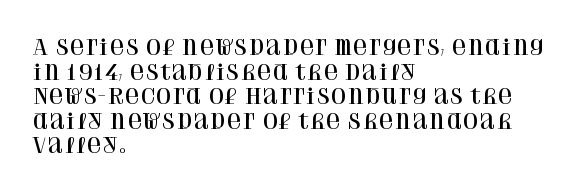
Here the glyphs are tracked normally, forming tight word shapes. The baseline area is clear. Ascenders rise straight up at ninety degrees. These lines stack with their left ends in a neat column.
